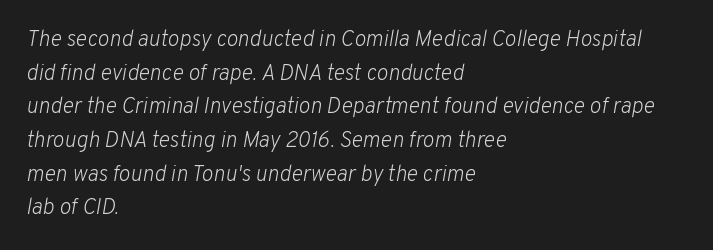
The passage shown is not underscored anywhere. When letters slant like this, we call the style italic. Normally led — the rows are evenly, conventionally spaced. Heaviness? Minimal to ordinary, like unemphasized prose.
